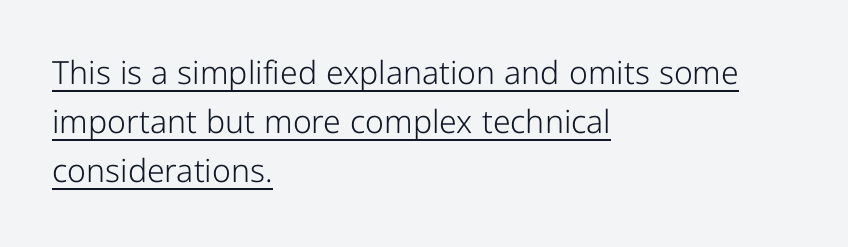
{"serif": "no", "italic": "no", "bold": "no", "weight": "light", "width": "condensed", "stroke_contrast": "low", "x_height": "medium", "monospaced": "no", "underline": "yes", "align": "left", "line_spacing": "normal", "line_spacing_ratio": 1.53, "letter_spacing": "normal", "letter_spacing_em": 0.0, "glyph_px": 32}
